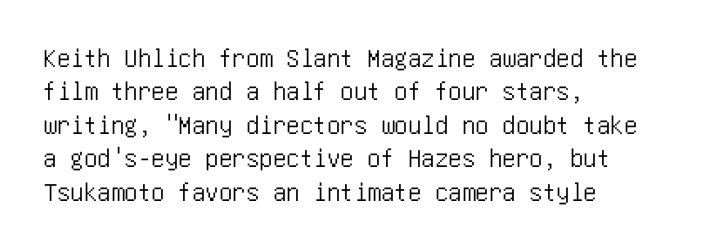
{"italic": "no", "underline": "no", "align": "left", "line_spacing_ratio": 1.24, "letter_spacing": "normal", "letter_spacing_em": 0.0, "glyph_px": 27}
